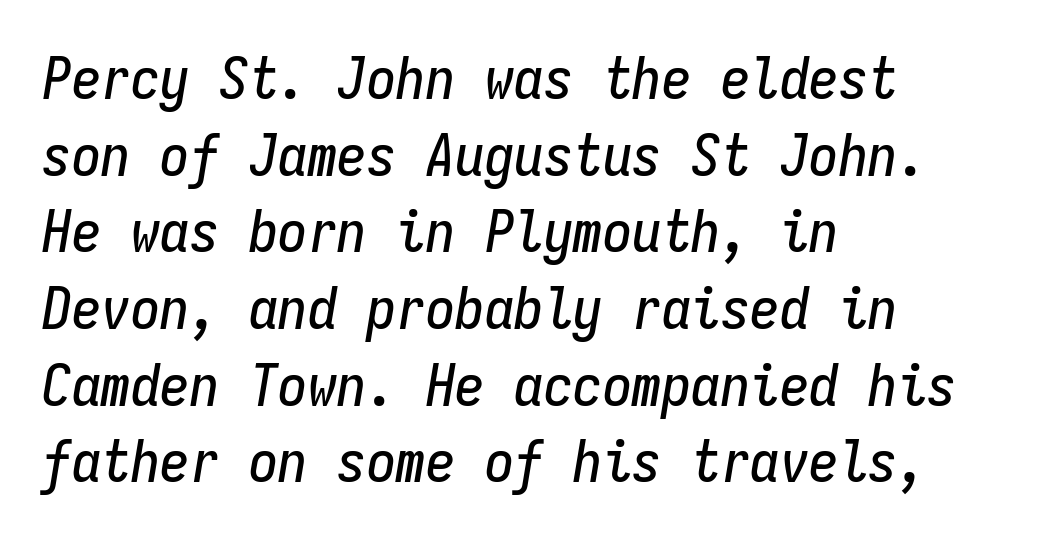
These lines are rendered in a fixed-pitch font. This rendering features lettering with no underline. Characters are canted at an angle relative to the baseline's perpendicular. Default kerning and tracking; the words read as compact shapes. Is there much room between lines? A standard amount, neither cramped nor airy.
